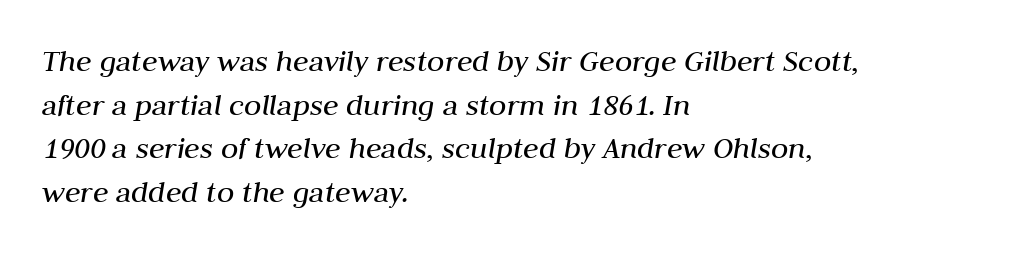
{"italic": "yes", "lean": "right", "slant_degrees": 10, "bold": "no", "weight": "regular", "width": "normal", "stroke_contrast": "medium", "x_height": "medium", "monospaced": "no", "underline": "no", "align": "left", "line_spacing": "normal", "line_spacing_ratio": 1.36, "letter_spacing": "normal", "letter_spacing_em": 0.0, "glyph_px": 32}
